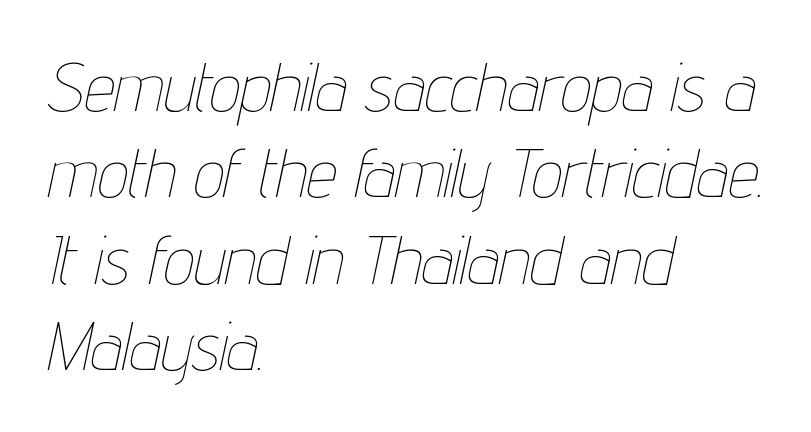
Q: Is the text bold? A: No.
Q: Is the text italic (slanted)? A: Yes, it leans right by about 12 degrees.
Q: Is the text underlined? A: No.
Q: How is the paragraph aligned? A: Left-aligned.
Q: Is the spacing between letters normal or unusually wide? A: Normal.
Q: Is the spacing between lines tight, normal or loose? A: Normal.
Q: Width (condensed, normal, or wide)? A: Condensed.
Q: Stroke contrast? A: Low.
Q: x-height? A: Medium.
Q: Monospaced? A: No.
